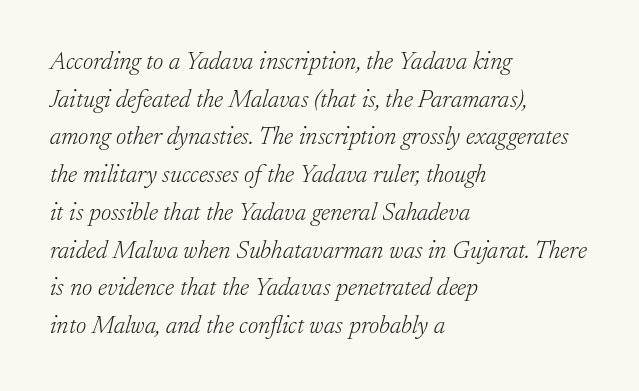
Q: Is the text bold? A: No.
Q: Is the text italic (slanted)? A: Yes, it leans right by about 17 degrees.
Q: Is the text underlined? A: No.
Q: How is the paragraph aligned? A: Left-aligned.
Q: Is the spacing between letters normal or unusually wide? A: Normal.
Q: Is the spacing between lines tight, normal or loose? A: Normal.
